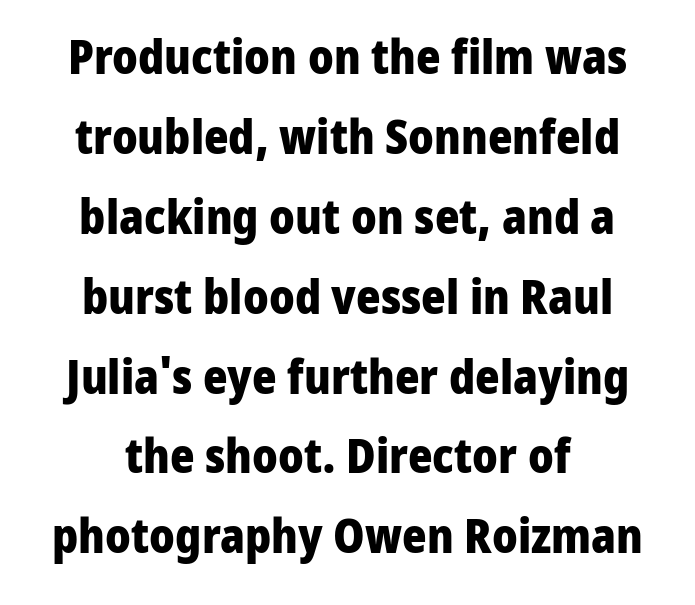
{"serif": "no", "italic": "no", "bold": "yes", "weight": "heavy", "width": "normal", "stroke_contrast": "low", "x_height": "medium", "monospaced": "no", "underline": "no", "align": "center", "line_spacing": "normal", "line_spacing_ratio": 1.7, "letter_spacing": "normal", "letter_spacing_em": 0.0, "glyph_px": 47}
